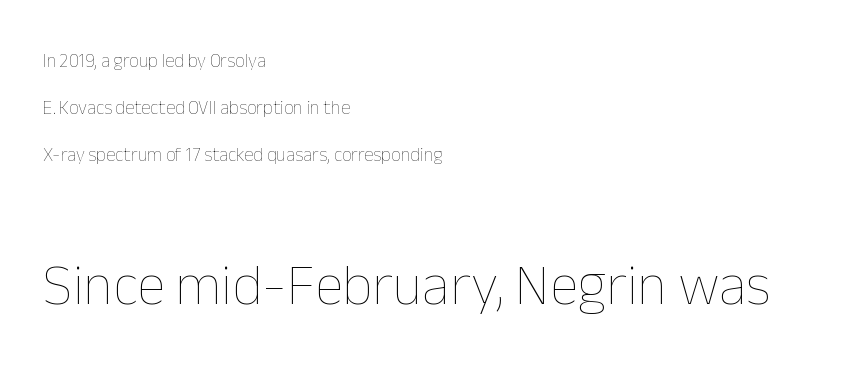
Q: Is the text bold? A: No.
Q: Is the text italic (slanted)? A: No, it is upright.
Q: Is the text underlined? A: No.
Q: How is the paragraph aligned? A: Left-aligned.
Q: Is the spacing between letters normal or unusually wide? A: Normal.
Q: Is the spacing between lines tight, normal or loose? A: Loose.
Q: Which block of text is set in a larger size, the first (top) or the second (bottom)? A: The second (bottom) one.
Q: Width (condensed, normal, or wide)? A: Normal.
Q: Stroke contrast? A: Low.
Q: x-height? A: Medium.
Q: Monospaced? A: No.
